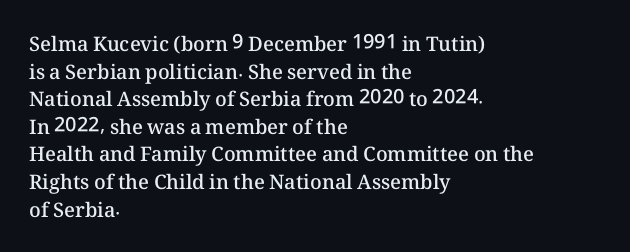
The image shows 20 px text type, upright; set left-aligned, normal line spacing (1.38x), normal letter spacing, not underlined.
